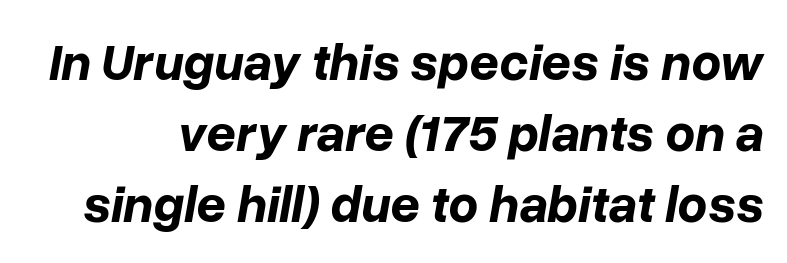
The image shows 52 px bold type, italic (leaning right); set normal line spacing (1.37x), normal letter spacing, not underlined; low stroke contrast and a medium x-height.
